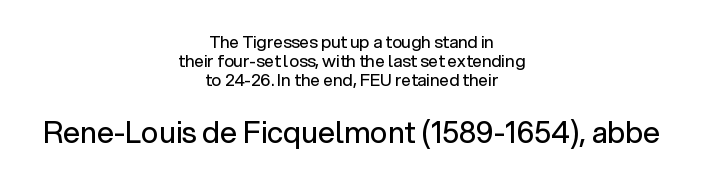
Q: Is the text bold? A: No.
Q: Is the text italic (slanted)? A: No, it is upright.
Q: Is the typeface a serif or a sans-serif typeface? A: Sans-serif.
Q: Is the text underlined? A: No.
Q: How is the paragraph aligned? A: Centered.
Q: Is the spacing between letters normal or unusually wide? A: Normal.
Q: Is the spacing between lines tight, normal or loose? A: Tight.
Q: Which block of text is set in a larger size, the first (top) or the second (bottom)? A: The second (bottom) one.
Q: Width (condensed, normal, or wide)? A: Normal.
Q: Stroke contrast? A: Low.
Q: x-height? A: Medium.
Q: Monospaced? A: No.
